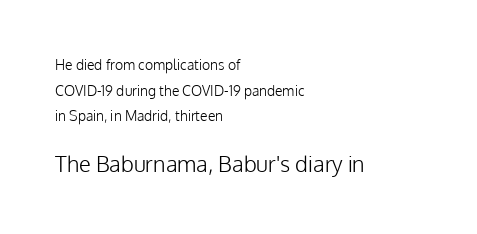
Q: Is the text bold? A: No.
Q: Is the text italic (slanted)? A: No, it is upright.
Q: Is the text underlined? A: No.
Q: How is the paragraph aligned? A: Left-aligned.
Q: Is the spacing between letters normal or unusually wide? A: Normal.
Q: Which block of text is set in a larger size, the first (top) or the second (bottom)? A: The second (bottom) one.
